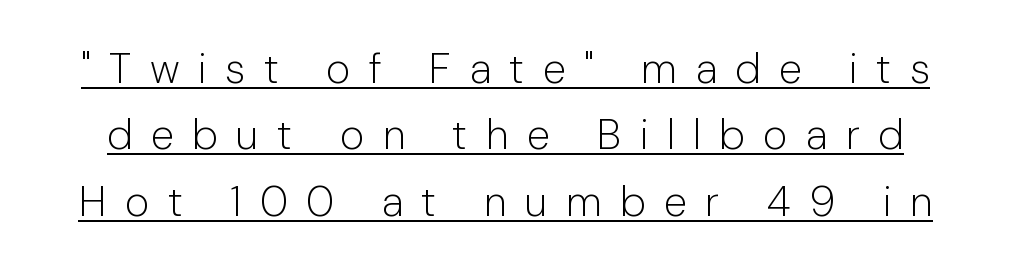
These lines have a slow, spaced-out rhythm from letter to letter. Proportional: the letters do not fall into vertical columns. Check the space under the baseline: a stroke is drawn there. Look at the bottom of the vertical strokes: they stop flat, with no serifs.
